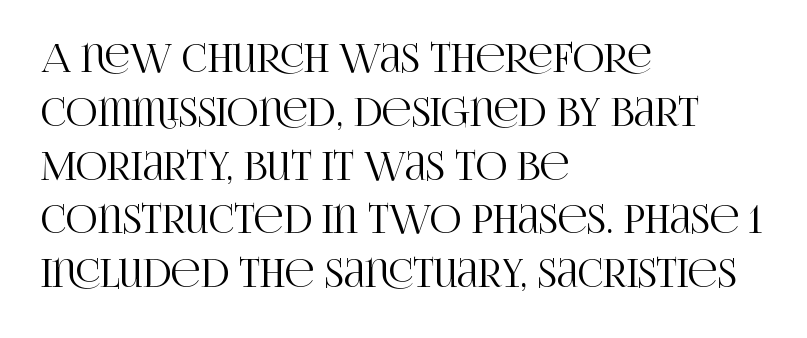
Posture: straight, roman, zero tilt. Any mark beneath the type? The region is blank. This sample is left-justified, so line endings fall wherever the words run out. In terms of leading, this rendering sits right in the middle. You could not count columns in this text — the font is proportionally spaced. Letter spacing: default.
